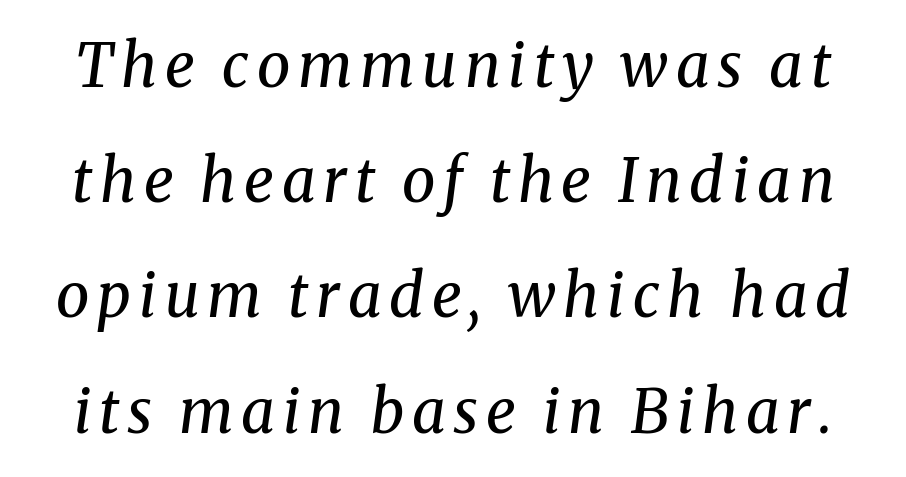
The image shows 60 px regular-weight serif type, italic (leaning right); set loose line spacing (1.92x), not underlined; medium stroke contrast and a medium x-height.
